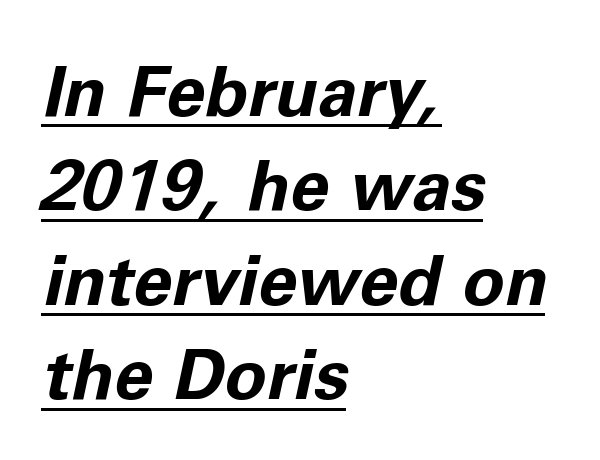
{"italic": "yes", "lean": "right", "slant_degrees": 11, "bold": "yes", "weight": "bold", "width": "normal", "stroke_contrast": "low", "x_height": "medium", "monospaced": "no", "underline": "yes", "align": "left", "line_spacing": "normal", "line_spacing_ratio": 1.35, "letter_spacing": "normal", "letter_spacing_em": 0.0, "glyph_px": 70}
